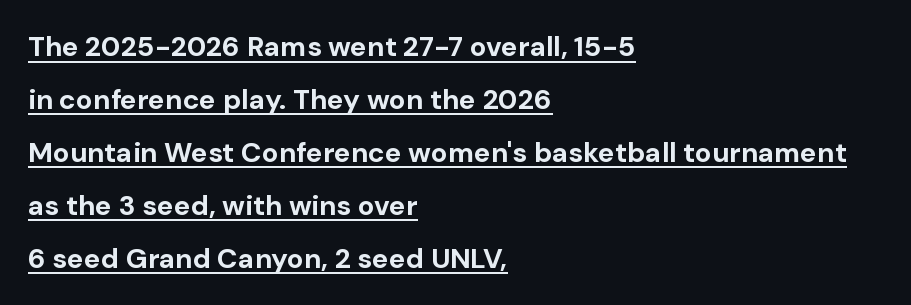
Q: Is the text bold? A: Yes.
Q: Is the text italic (slanted)? A: No, it is upright.
Q: Is the typeface a serif or a sans-serif typeface? A: Sans-serif.
Q: Is the text underlined? A: Yes.
Q: How is the paragraph aligned? A: Left-aligned.
Q: Is the spacing between letters normal or unusually wide? A: Normal.
Q: Width (condensed, normal, or wide)? A: Normal.
Q: Stroke contrast? A: Low.
Q: x-height? A: Medium.
Q: Monospaced? A: No.
